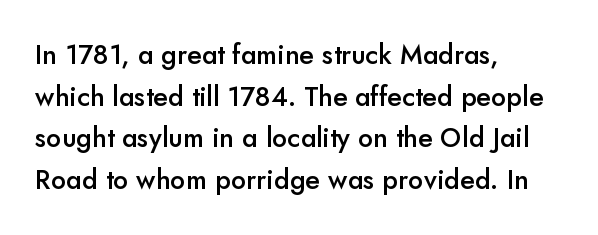
{"italic": "no", "bold": "semi", "underline": "no", "align": "left", "line_spacing": "normal", "line_spacing_ratio": 1.54, "letter_spacing": "normal", "letter_spacing_em": 0.0, "glyph_px": 27}
